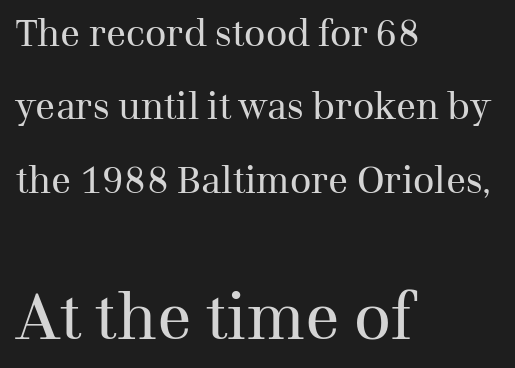
The image shows 64 px regular-weight serif type, upright; set left-aligned, loose line spacing (1.98x), normal letter spacing, not underlined; the second (bottom) block is 1.73x larger; medium stroke contrast and a medium x-height.
